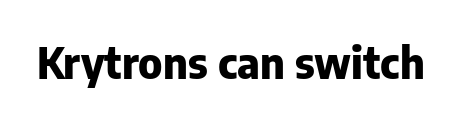
{"serif": "no", "italic": "no", "bold": "yes", "weight": "heavy", "width": "normal", "stroke_contrast": "low", "x_height": "medium", "monospaced": "no", "underline": "no", "letter_spacing": "normal", "letter_spacing_em": 0.0, "glyph_px": 43}
